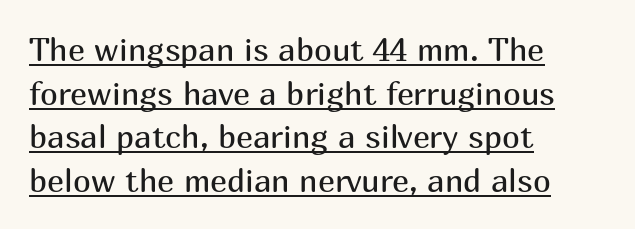
Q: Is the text bold? A: No.
Q: Is the text italic (slanted)? A: No, it is upright.
Q: Is the typeface a serif or a sans-serif typeface? A: Sans-serif.
Q: Is the text underlined? A: Yes.
Q: How is the paragraph aligned? A: Left-aligned.
Q: Is the spacing between letters normal or unusually wide? A: Normal.
Q: Is the spacing between lines tight, normal or loose? A: Normal.
Q: Width (condensed, normal, or wide)? A: Normal.
Q: Stroke contrast? A: Medium.
Q: x-height? A: Medium.
Q: Monospaced? A: No.
